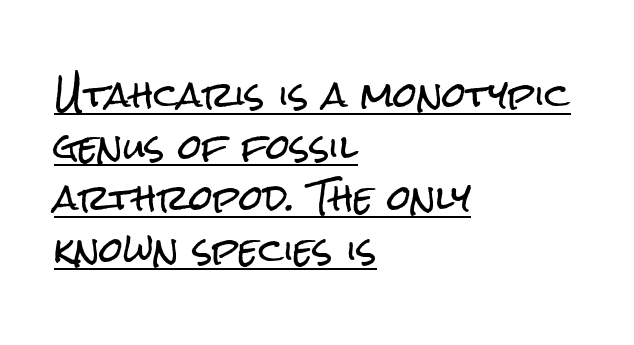
Q: Is the text italic (slanted)? A: No, it is upright.
Q: Is the typeface a serif or a sans-serif typeface? A: Sans-serif.
Q: Is the text underlined? A: Yes.
Q: How is the paragraph aligned? A: Left-aligned.
Q: Is the spacing between letters normal or unusually wide? A: Normal.
Q: Is the spacing between lines tight, normal or loose? A: Normal.
Q: Width (condensed, normal, or wide)? A: Condensed.
Q: Stroke contrast? A: Low.
Q: x-height? A: Medium.
Q: Monospaced? A: No.
